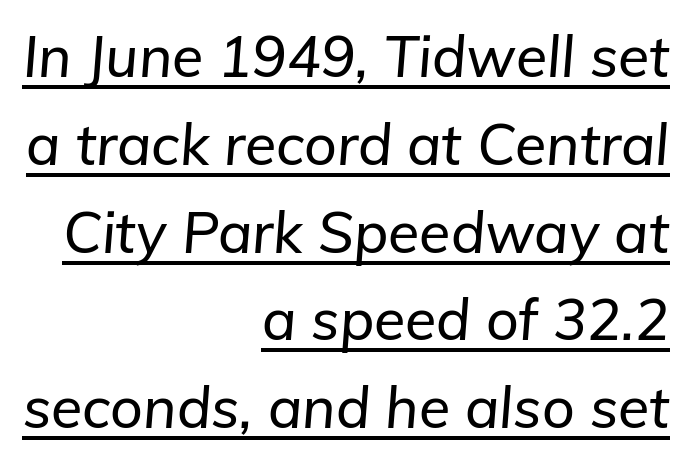
Designer's note — italics engaged. Layout note: lines flush right. Note the varied advance widths — an 'i' is clearly narrower than an 'm'. A typesetter would call this leading conventional body-copy spacing. Compared with typical body copy, the letter spacing here is the same.
